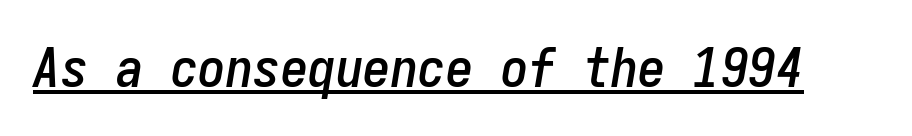
The image shows 55 px condensed type, italic (leaning right), monospaced; set normal letter spacing, underlined; low stroke contrast and a medium x-height.
